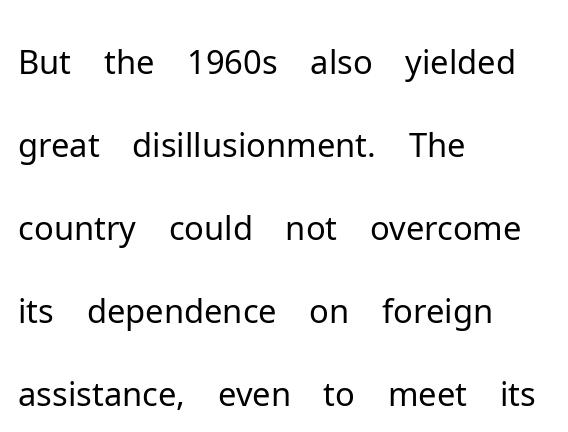
The image shows 67 px light sans-serif type, upright; set left-aligned, line spacing 1.24x, normal letter spacing, not underlined; low stroke contrast and a medium x-height.
